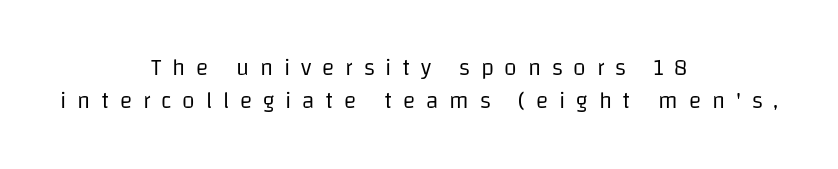
{"italic": "no", "bold": "no", "underline": "no", "align": "center", "line_spacing": "normal", "line_spacing_ratio": 1.43, "letter_spacing": "wide", "letter_spacing_em": 0.47, "glyph_px": 23}
